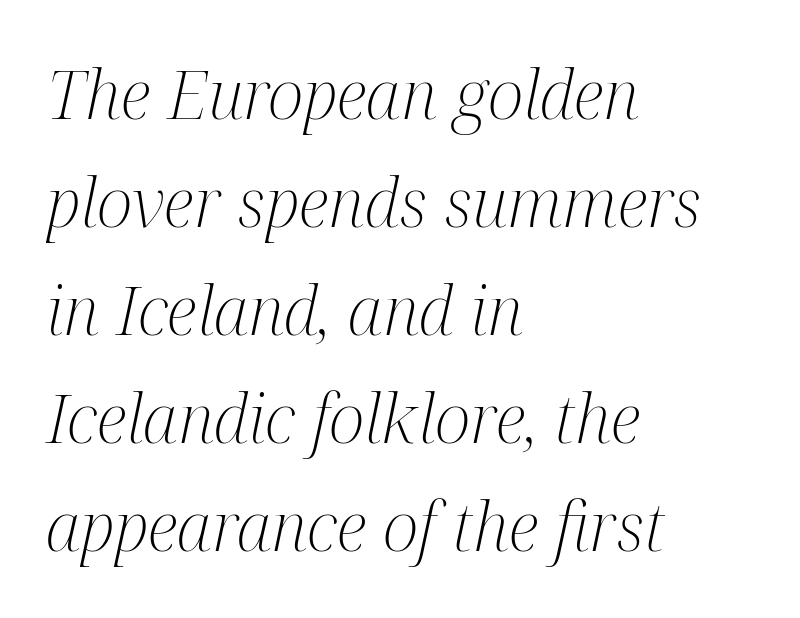
{"serif": "yes", "italic": "yes", "lean": "right", "slant_degrees": 12, "bold": "no", "weight": "light", "width": "condensed", "stroke_contrast": "medium", "x_height": "medium", "monospaced": "no", "underline": "no", "align": "left", "line_spacing": "normal", "line_spacing_ratio": 1.59, "letter_spacing": "normal", "letter_spacing_em": 0.0, "glyph_px": 68}
